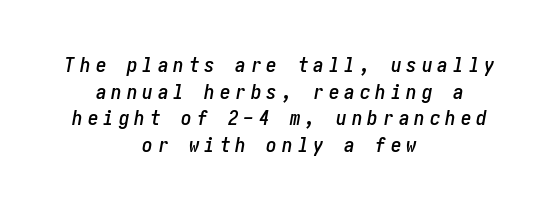
Q: Is the text italic (slanted)? A: Yes, it leans right by about 10 degrees.
Q: Is the text underlined? A: No.
Q: How is the paragraph aligned? A: Centered.
Q: Is the spacing between letters normal or unusually wide? A: Unusually wide.
Q: Is the spacing between lines tight, normal or loose? A: Normal.
